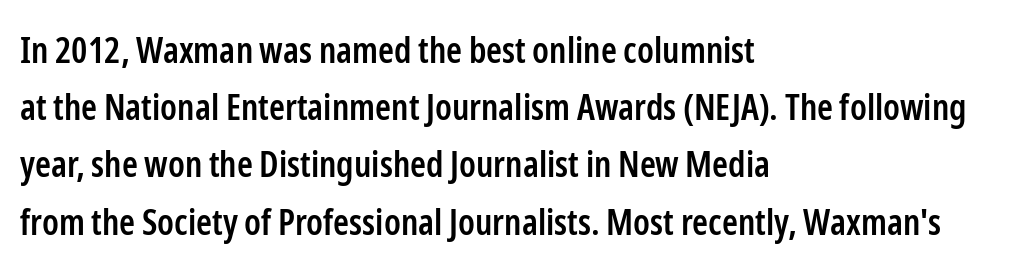
The image shows 36 px semibold, condensed sans-serif type, upright; set left-aligned, normal line spacing (1.59x), normal letter spacing, not underlined; low stroke contrast and a medium x-height.
